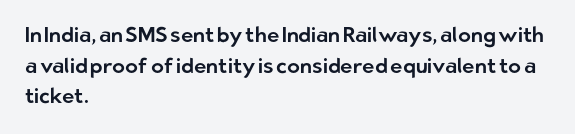
The image shows 21 px text type, upright; set left-aligned, normal line spacing (1.46x), normal letter spacing, not underlined.
